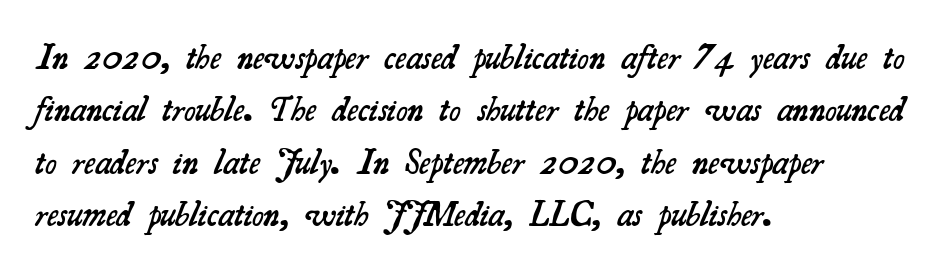
On the weight axis this lands at semibold, roughly 600. The vertical gap from one line to the next is medium. Yep, those are serifs on the letters. Here the glyphs are tracked normally, forming tight word shapes. This sample has the flowing, uneven cadence of proportional lettering.
